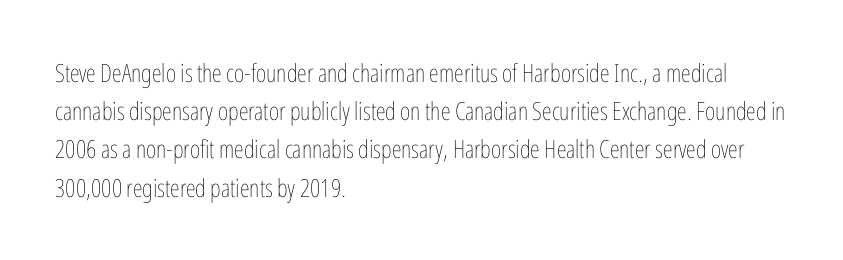
The glyphs are unaccompanied by any horizontal stroke below them. Posture: vertical. These lines keep a tight, regular rhythm from letter to letter. Interline gaps are of average width in this sample. The paragraph shown leans on its left margin.
